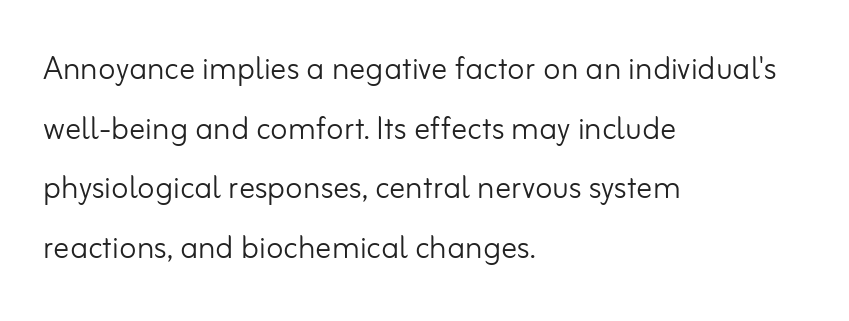
Q: Is the text bold? A: No.
Q: Is the text italic (slanted)? A: No, it is upright.
Q: Is the typeface a serif or a sans-serif typeface? A: Sans-serif.
Q: Is the text underlined? A: No.
Q: How is the paragraph aligned? A: Left-aligned.
Q: Is the spacing between letters normal or unusually wide? A: Normal.
Q: Is the spacing between lines tight, normal or loose? A: Normal.
Q: Width (condensed, normal, or wide)? A: Normal.
Q: Stroke contrast? A: Low.
Q: x-height? A: Small.
Q: Monospaced? A: No.
